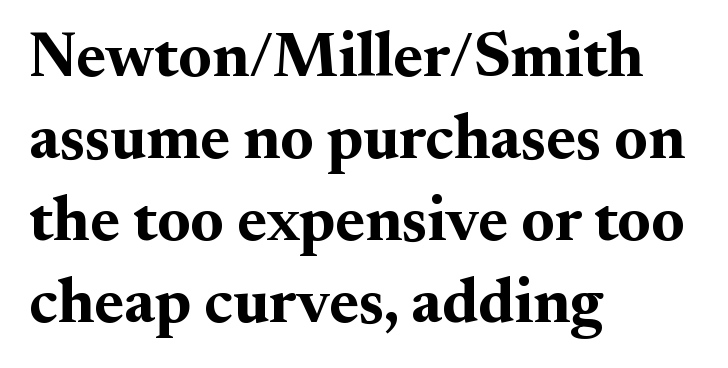
Q: Is the text bold? A: Yes.
Q: Is the text italic (slanted)? A: No, it is upright.
Q: Is the typeface a serif or a sans-serif typeface? A: Serif.
Q: Is the text underlined? A: No.
Q: How is the paragraph aligned? A: Left-aligned.
Q: Is the spacing between letters normal or unusually wide? A: Normal.
Q: Is the spacing between lines tight, normal or loose? A: Normal.
Q: Width (condensed, normal, or wide)? A: Normal.
Q: Stroke contrast? A: Medium.
Q: x-height? A: Small.
Q: Monospaced? A: No.
